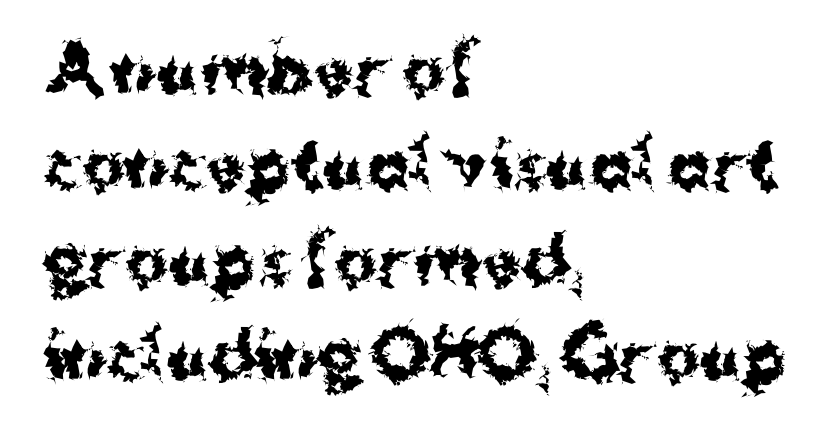
The image shows 64 px bold sans-serif type, upright; set left-aligned, normal line spacing (1.49x), normal letter spacing, not underlined; medium stroke contrast and a medium x-height.
